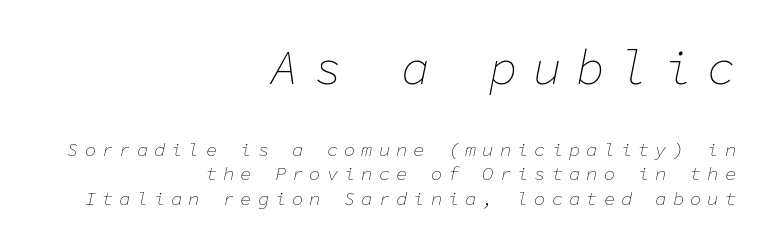
Q: Is the text bold? A: No.
Q: Is the text italic (slanted)? A: Yes, it leans right by about 11 degrees.
Q: Is the text underlined? A: No.
Q: How is the paragraph aligned? A: Right-aligned.
Q: Is the spacing between letters normal or unusually wide? A: Unusually wide.
Q: Is the spacing between lines tight, normal or loose? A: Normal.
Q: Which block of text is set in a larger size, the first (top) or the second (bottom)? A: The first (top) one.
Q: Width (condensed, normal, or wide)? A: Normal.
Q: Stroke contrast? A: Low.
Q: x-height? A: Medium.
Q: Monospaced? A: Yes.
